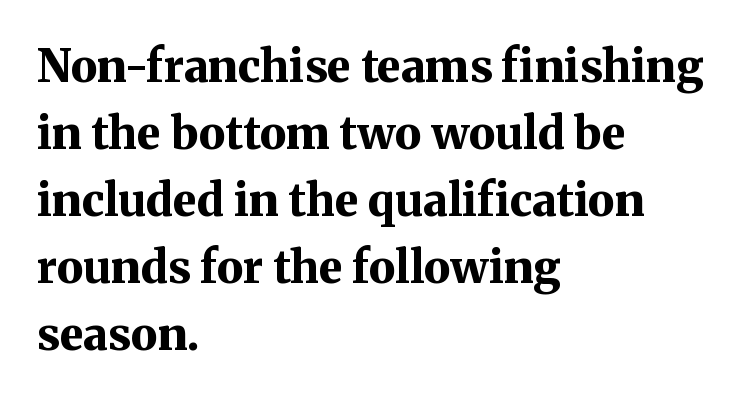
If you measured baseline to baseline, you'd find a middling distance. Font category for this specimen: serif. These lines are rendered in a variable-pitch font. A roman cut, with each character standing at attention. Every letter is thick-stroked: bold, no question.
